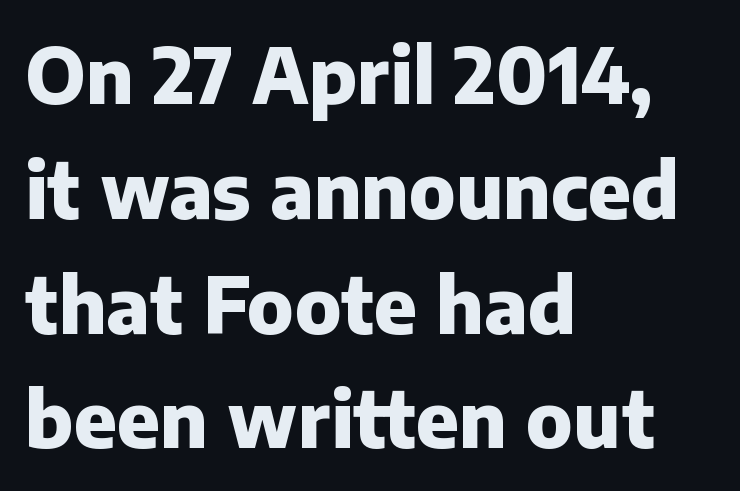
Q: Is the text bold? A: Yes.
Q: Is the text italic (slanted)? A: No, it is upright.
Q: Is the typeface a serif or a sans-serif typeface? A: Sans-serif.
Q: Is the text underlined? A: No.
Q: How is the paragraph aligned? A: Left-aligned.
Q: Is the spacing between letters normal or unusually wide? A: Normal.
Q: Is the spacing between lines tight, normal or loose? A: Normal.
Q: Width (condensed, normal, or wide)? A: Normal.
Q: Stroke contrast? A: Low.
Q: x-height? A: Medium.
Q: Monospaced? A: No.
